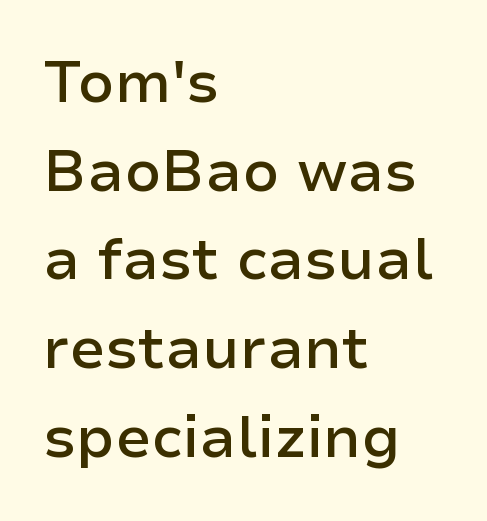
Is the letter spacing exaggerated? No — it looks like the ordinary default. Here the designer chose a conventional face with non-uniform glyph widths. These lines are composed in type without serifs. Every character sits straight up, as roman type does. Left-aligned paragraph, ragged on the right.
